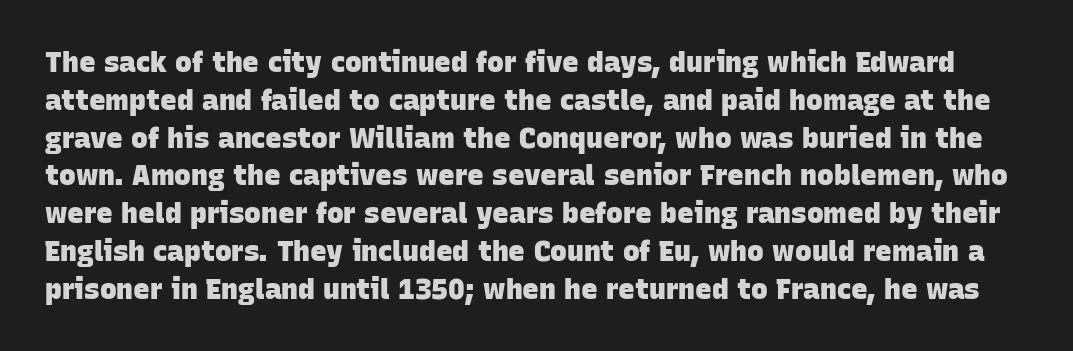
Q: Is the text bold? A: Yes.
Q: Is the typeface a serif or a sans-serif typeface? A: Sans-serif.
Q: Is the text underlined? A: No.
Q: Is the spacing between letters normal or unusually wide? A: Normal.
Q: Is the spacing between lines tight, normal or loose? A: Normal.
Q: Width (condensed, normal, or wide)? A: Normal.
Q: Stroke contrast? A: Low.
Q: x-height? A: Large.
Q: Monospaced? A: No.
